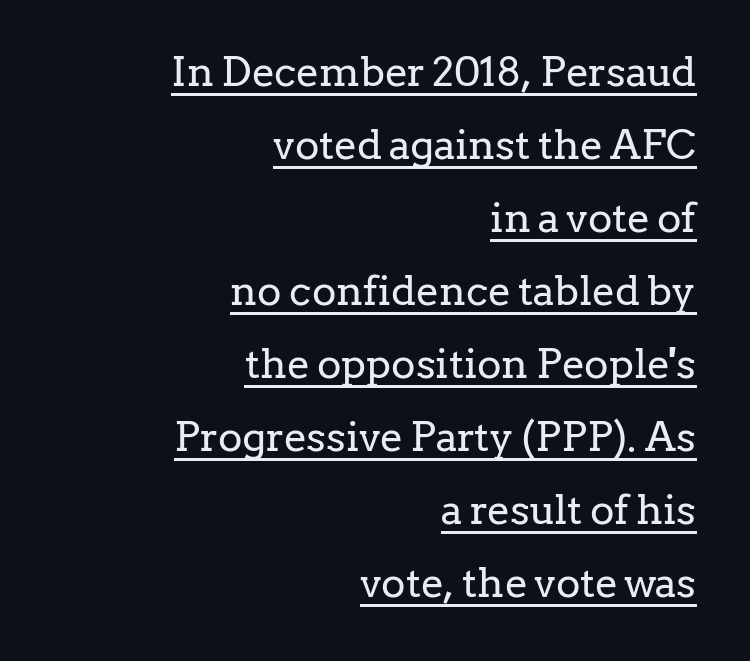
{"serif": "yes", "italic": "no", "bold": "no", "weight": "regular", "width": "normal", "stroke_contrast": "low", "x_height": "medium", "monospaced": "no", "underline": "yes", "align": "right", "line_spacing_ratio": 1.78, "letter_spacing": "normal", "letter_spacing_em": 0.0, "glyph_px": 41}
